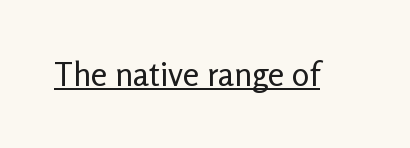
Q: Is the text bold? A: No.
Q: Is the text italic (slanted)? A: No, it is upright.
Q: Is the typeface a serif or a sans-serif typeface? A: Sans-serif.
Q: Is the text underlined? A: Yes.
Q: Is the spacing between letters normal or unusually wide? A: Normal.
Q: Width (condensed, normal, or wide)? A: Normal.
Q: Stroke contrast? A: Low.
Q: x-height? A: Medium.
Q: Monospaced? A: No.
